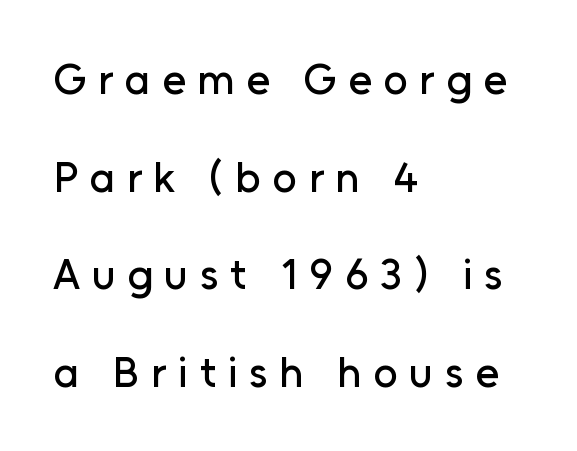
{"serif": "no", "italic": "no", "width": "normal", "stroke_contrast": "low", "x_height": "medium", "monospaced": "no", "underline": "no", "align": "left", "line_spacing": "loose", "line_spacing_ratio": 2.27, "letter_spacing": "wide", "letter_spacing_em": 0.27, "glyph_px": 43}
